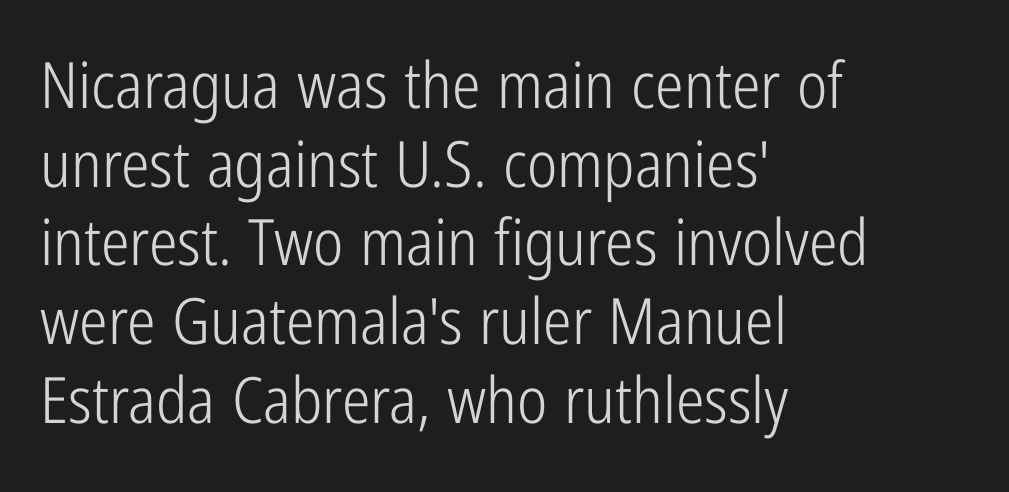
{"serif": "no", "italic": "no", "bold": "no", "weight": "light", "width": "condensed", "stroke_contrast": "low", "x_height": "medium", "monospaced": "no", "underline": "no", "align": "left", "line_spacing_ratio": 1.23, "letter_spacing": "normal", "letter_spacing_em": 0.0, "glyph_px": 64}
